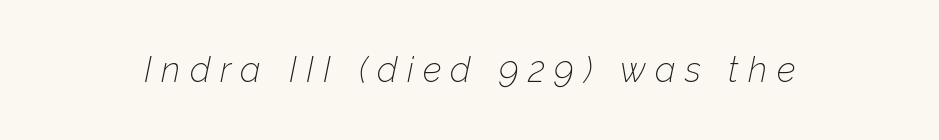
The face used here is proportionally spaced, like ordinary book or web type. Posture: slanted. Caption: face not bold, strokes unweighted. Has an underline been added? It has not. There is plenty of visible air inserted between adjacent glyphs.
